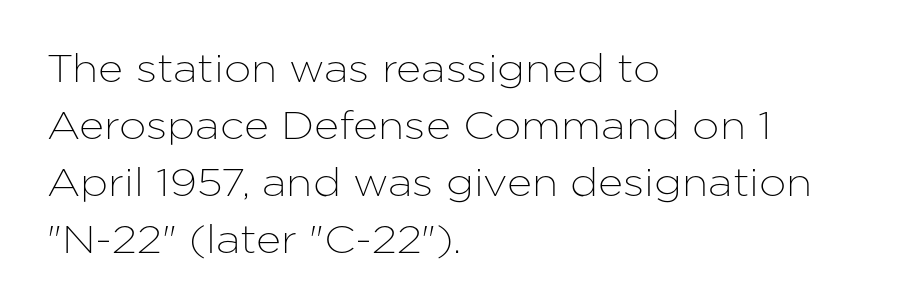
{"serif": "no", "italic": "no", "width": "normal", "stroke_contrast": "low", "x_height": "medium", "monospaced": "no", "underline": "no", "align": "left", "line_spacing": "normal", "line_spacing_ratio": 1.46, "letter_spacing": "normal", "letter_spacing_em": 0.0, "glyph_px": 39}
